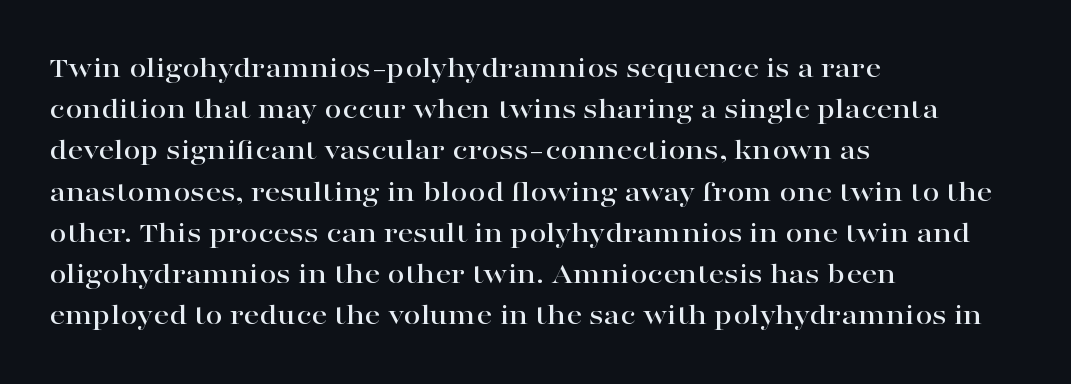
Q: Is the text italic (slanted)? A: No, it is upright.
Q: Is the typeface a serif or a sans-serif typeface? A: Serif.
Q: Is the text underlined? A: No.
Q: How is the paragraph aligned? A: Left-aligned.
Q: Is the spacing between letters normal or unusually wide? A: Normal.
Q: Is the spacing between lines tight, normal or loose? A: Normal.
Q: Width (condensed, normal, or wide)? A: Wide.
Q: Stroke contrast? A: High.
Q: x-height? A: Medium.
Q: Monospaced? A: No.
